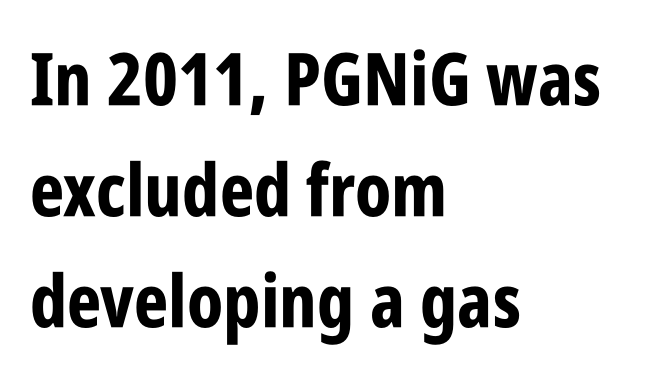
The type is set solid horizontally, with unmodified tracking. The text was rendered using a sans face with plain stroke endings. Beneath every word, the page is bare. Typesetter's note: full bold, strokes at maximum text heaviness. The lines are quadded left. The rows are spaced the way most documents space them.
